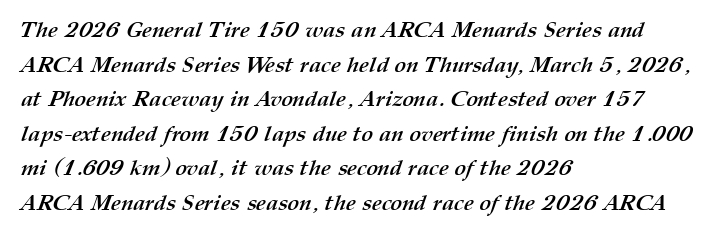
Notice how the passage keeps a crisp vertical edge on the left only. A normal amount of white space separates one row of letters from the next. These lines keep a tight, regular rhythm from letter to letter. The strip under each line holds only bare page.
